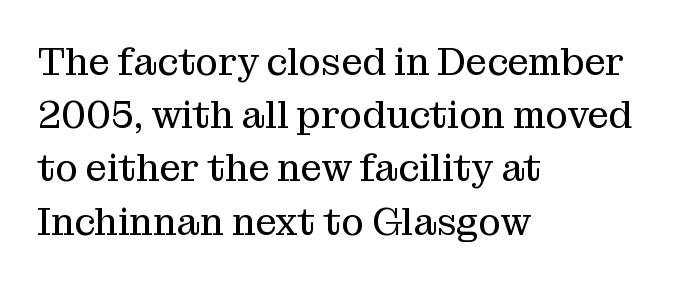
{"serif": "yes", "italic": "no", "bold": "no", "weight": "regular", "width": "normal", "stroke_contrast": "medium", "x_height": "medium", "monospaced": "no", "underline": "no", "align": "left", "line_spacing": "normal", "line_spacing_ratio": 1.4, "letter_spacing": "normal", "letter_spacing_em": 0.0, "glyph_px": 38}
